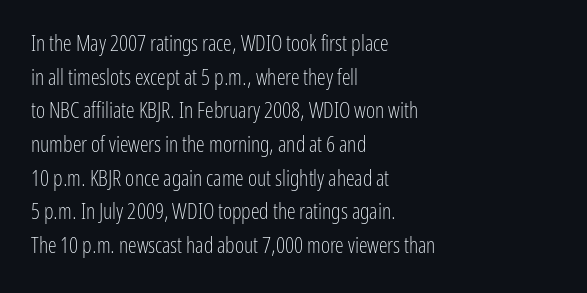
Q: Is the text bold? A: No.
Q: Is the text italic (slanted)? A: No, it is upright.
Q: Is the text underlined? A: No.
Q: How is the paragraph aligned? A: Left-aligned.
Q: Is the spacing between letters normal or unusually wide? A: Normal.
Q: Is the spacing between lines tight, normal or loose? A: Normal.
